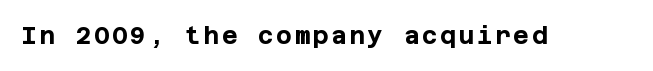
I'd describe the lettering as bold — thick and assertive. Quick note: underline off. It's the straight-up-and-down kind of type.
